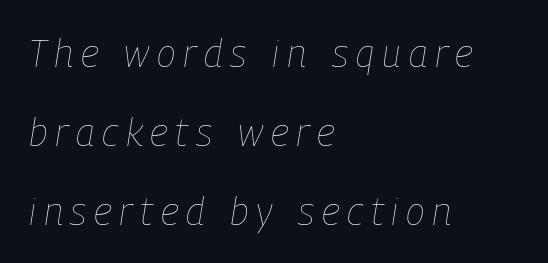
The image shows 39 px thin, condensed type, italic (leaning right); set left-aligned, loose line spacing (2.02x), unusually wide letter spacing (+0.2 em), not underlined; low stroke contrast and a medium x-height.
